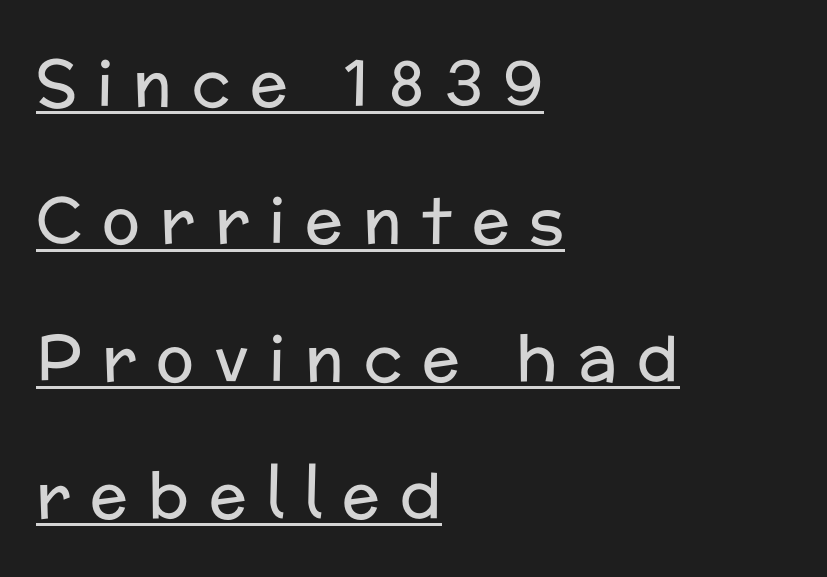
The image shows 63 px regular-weight sans-serif type, upright; set left-aligned, loose line spacing (2.18x), unusually wide letter spacing (+0.32 em), underlined; low stroke contrast and a medium x-height.
